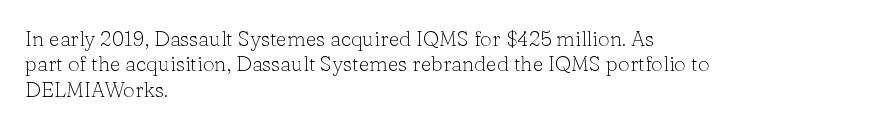
The image shows 21 px text type, upright; set left-aligned, line spacing 1.21x, normal letter spacing, not underlined.
